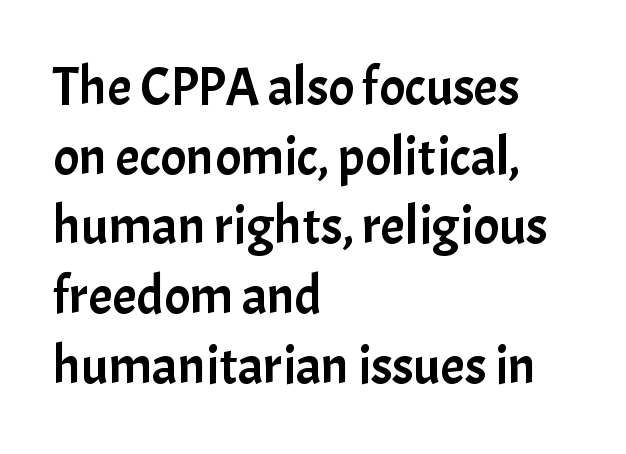
{"serif": "no", "italic": "no", "width": "normal", "stroke_contrast": "low", "x_height": "medium", "monospaced": "no", "underline": "no", "align": "left", "line_spacing": "normal", "line_spacing_ratio": 1.29, "letter_spacing": "normal", "letter_spacing_em": 0.0, "glyph_px": 54}
